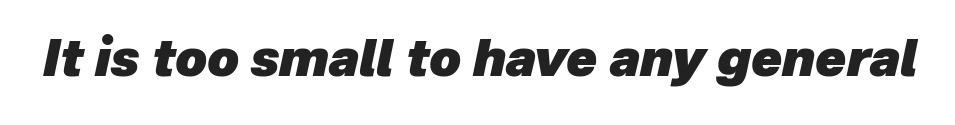
This sample has the flowing, uneven cadence of proportional lettering. The face used here is rendered with its standard letterfit. Bare-footed words on every line. The lettering tilts uniformly, giving the passage an italic look. The strokes are fattened all the way to bold.
